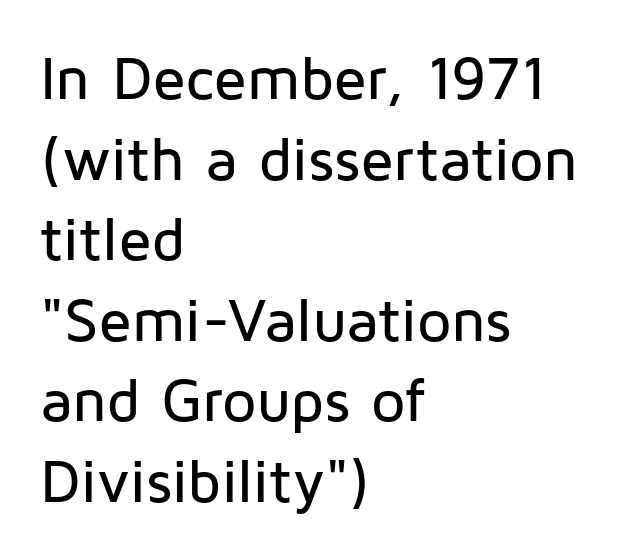
{"serif": "no", "italic": "no", "width": "normal", "stroke_contrast": "low", "x_height": "medium", "monospaced": "no", "underline": "no", "align": "left", "line_spacing": "normal", "line_spacing_ratio": 1.32, "letter_spacing": "normal", "letter_spacing_em": 0.0, "glyph_px": 61}
